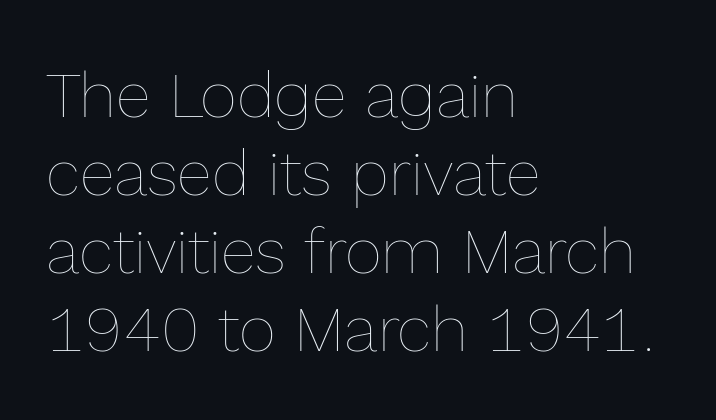
The lines in this sample share a left origin and differ only in where they stop. The passage shown is not underscored anywhere. The face used here is proportionally spaced, like ordinary book or web type. These glyphs show unthickened strokes, regular width or finer.
